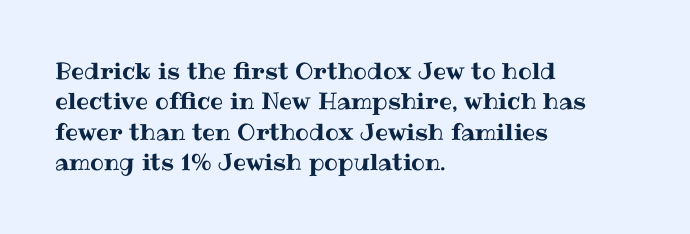
The image shows 23 px text type, upright; set left-aligned, normal line spacing (1.32x), normal letter spacing, not underlined.
